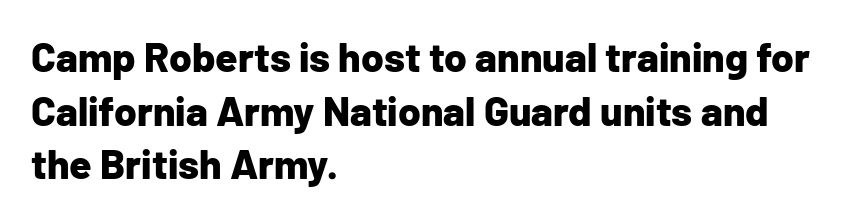
{"serif": "no", "italic": "no", "bold": "yes", "weight": "bold", "width": "normal", "stroke_contrast": "low", "x_height": "medium", "monospaced": "no", "underline": "no", "align": "left", "line_spacing": "normal", "line_spacing_ratio": 1.31, "letter_spacing": "normal", "letter_spacing_em": 0.0, "glyph_px": 41}
